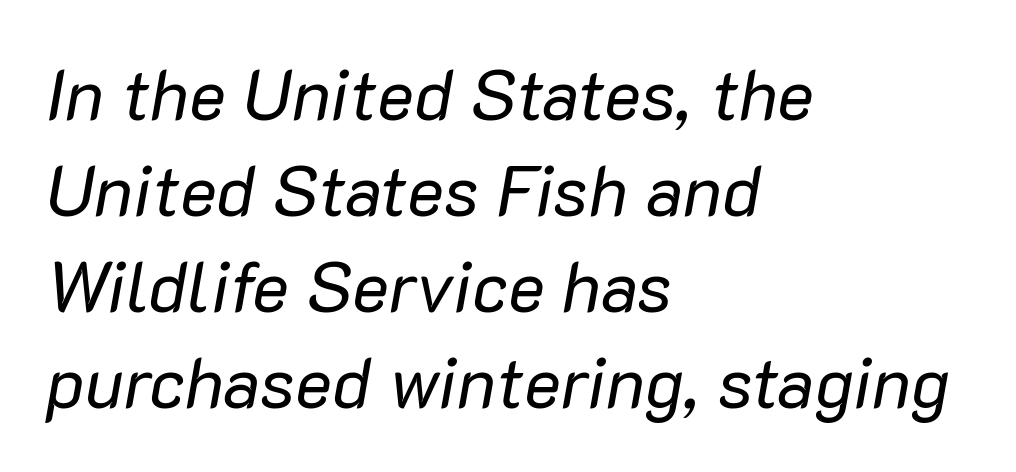
{"italic": "yes", "lean": "right", "slant_degrees": 10, "bold": "no", "weight": "regular", "width": "normal", "stroke_contrast": "low", "x_height": "medium", "monospaced": "no", "underline": "no", "align": "left", "line_spacing": "normal", "line_spacing_ratio": 1.37, "letter_spacing": "normal", "letter_spacing_em": 0.0, "glyph_px": 70}
